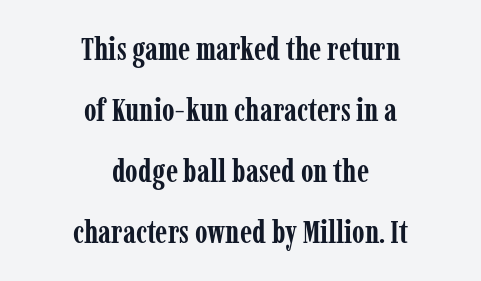
The image shows 32 px semibold, condensed serif type, upright; set centered, loose line spacing (1.91x), normal letter spacing, not underlined; low stroke contrast and a medium x-height.
